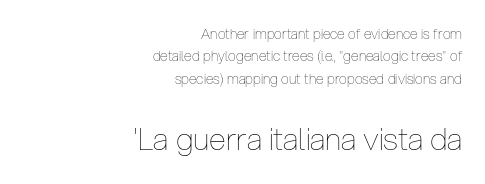
The image shows 31 px thin, condensed type, upright; set right-aligned, normal line spacing (1.6x), normal letter spacing, not underlined; the second (bottom) block is 2.21x larger; low stroke contrast and a medium x-height.
